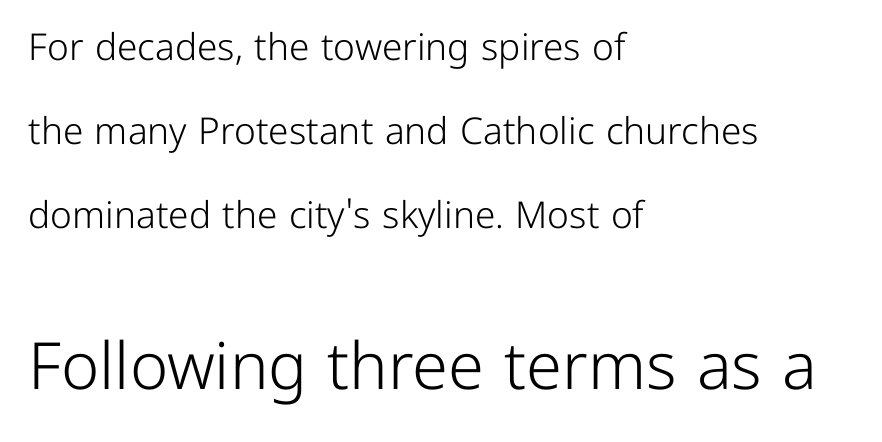
Every row of glyphs begins at an identical x-position on the left. Nobody drew a line under any word here. Notice how the stems are strictly vertical — no italics here. Students, note that the glyphs here touch the page at normal intervals.
